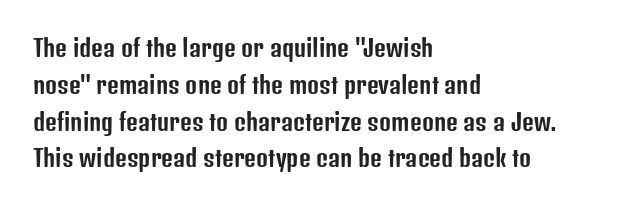
Q: Is the text italic (slanted)? A: No, it is upright.
Q: Is the text underlined? A: No.
Q: How is the paragraph aligned? A: Left-aligned.
Q: Is the spacing between letters normal or unusually wide? A: Normal.
Q: Is the spacing between lines tight, normal or loose? A: Normal.
